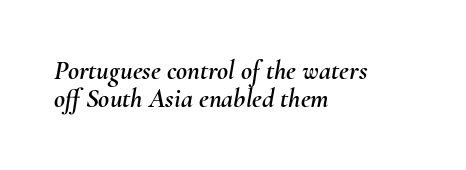
Only glyphs here, with clear space below each row. Line spacing here is tight. Which margin do the lines hug? The left one — the right edge is uneven. The typography opts for an oblique posture over an upright one. A typesetter would call this zero additional tracking.
